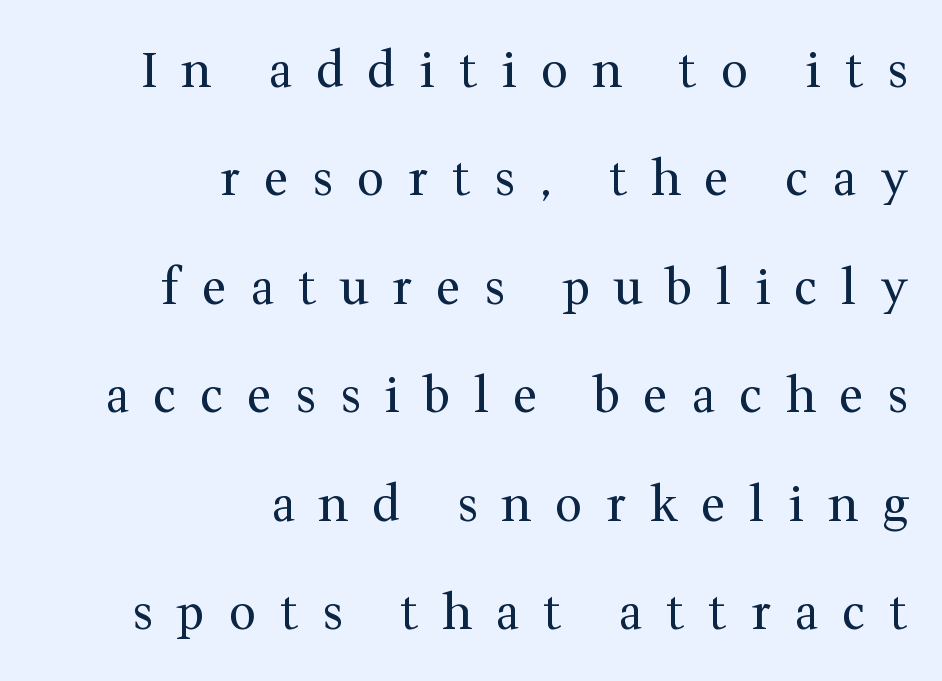
Q: Is the text bold? A: No.
Q: Is the text italic (slanted)? A: No, it is upright.
Q: Is the typeface a serif or a sans-serif typeface? A: Serif.
Q: Is the text underlined? A: No.
Q: How is the paragraph aligned? A: Right-aligned.
Q: Is the spacing between letters normal or unusually wide? A: Unusually wide.
Q: Is the spacing between lines tight, normal or loose? A: Loose.
Q: Width (condensed, normal, or wide)? A: Normal.
Q: Stroke contrast? A: Medium.
Q: x-height? A: Medium.
Q: Monospaced? A: No.
